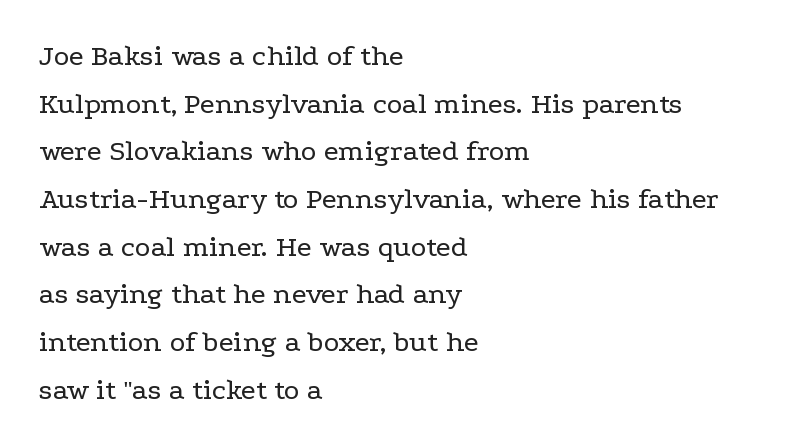
{"serif": "yes", "italic": "no", "bold": "no", "weight": "regular", "width": "wide", "stroke_contrast": "low", "x_height": "medium", "monospaced": "no", "underline": "no", "align": "left", "line_spacing": "normal", "line_spacing_ratio": 1.59, "letter_spacing": "normal", "letter_spacing_em": 0.0, "glyph_px": 30}
